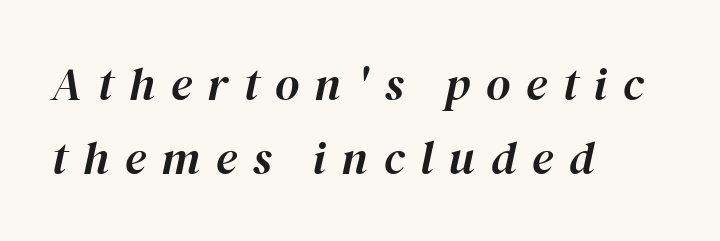
The image shows 47 px text type, italic (leaning right); set left-aligned, normal line spacing (1.57x), unusually wide letter spacing (+0.33 em), not underlined; high stroke contrast and a medium x-height.
